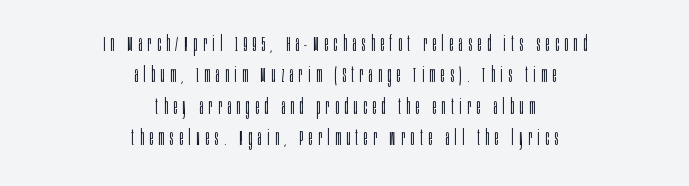
Q: Is the text bold? A: No.
Q: Is the text italic (slanted)? A: No, it is upright.
Q: Is the text underlined? A: No.
Q: How is the paragraph aligned? A: Centered.
Q: Is the spacing between letters normal or unusually wide? A: Unusually wide.
Q: Is the spacing between lines tight, normal or loose? A: Normal.
